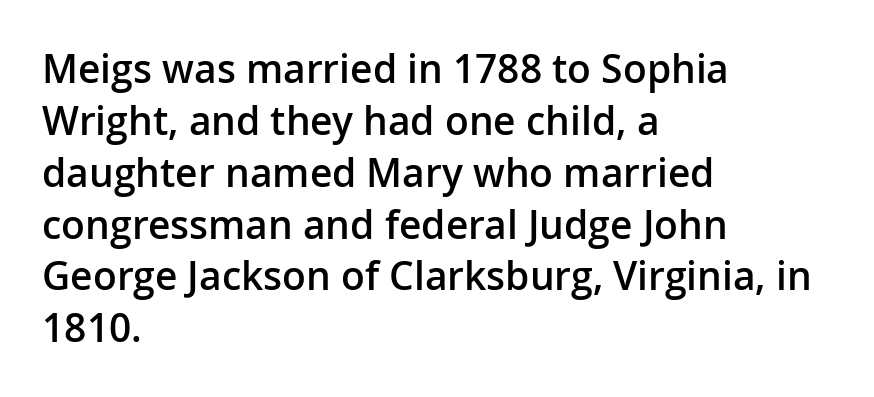
Q: Is the text bold? A: Semi-bold.
Q: Is the text italic (slanted)? A: No, it is upright.
Q: Is the typeface a serif or a sans-serif typeface? A: Sans-serif.
Q: Is the text underlined? A: No.
Q: How is the paragraph aligned? A: Left-aligned.
Q: Is the spacing between letters normal or unusually wide? A: Normal.
Q: Is the spacing between lines tight, normal or loose? A: Normal.
Q: Width (condensed, normal, or wide)? A: Normal.
Q: Stroke contrast? A: Low.
Q: x-height? A: Medium.
Q: Monospaced? A: No.
